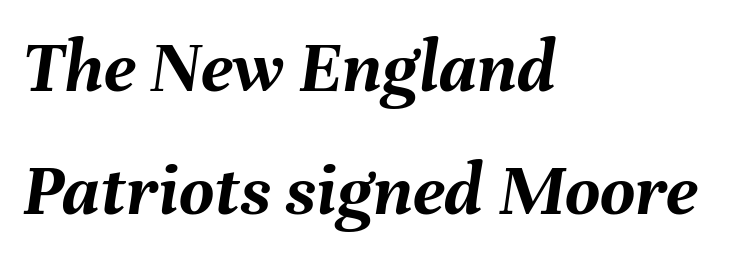
{"italic": "yes", "lean": "right", "slant_degrees": 8, "bold": "yes", "weight": "semibold", "width": "normal", "stroke_contrast": "medium", "x_height": "medium", "monospaced": "no", "underline": "no", "align": "left", "line_spacing": "normal", "line_spacing_ratio": 1.62, "letter_spacing": "normal", "letter_spacing_em": 0.0, "glyph_px": 76}
